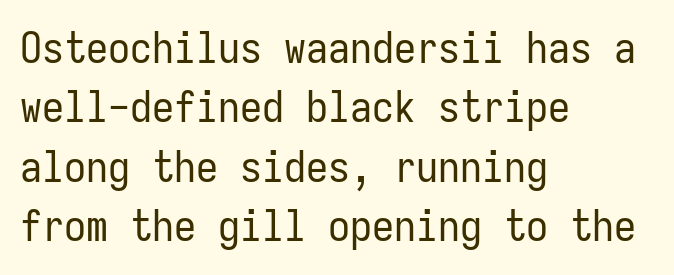
The image shows 44 px regular-weight, condensed sans-serif type, upright, monospaced; set left-aligned, normal line spacing (1.35x), normal letter spacing, not underlined; low stroke contrast and a medium x-height.
